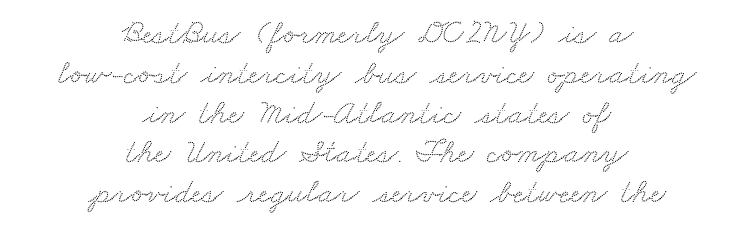
{"serif": "yes", "width": "wide", "stroke_contrast": "medium", "x_height": "small", "monospaced": "no", "underline": "no", "align": "center", "line_spacing_ratio": 1.17, "letter_spacing": "normal", "letter_spacing_em": 0.0, "glyph_px": 34}
